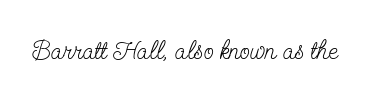
The image shows 26 px text type; set normal letter spacing, not underlined.
